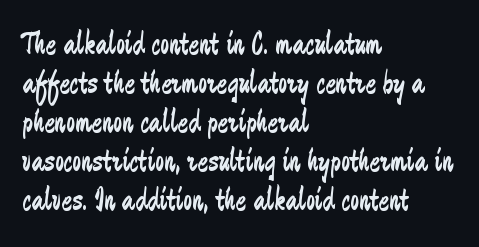
{"serif": "no", "bold": "no", "weight": "regular", "width": "condensed", "stroke_contrast": "low", "x_height": "small", "monospaced": "no", "underline": "no", "align": "left", "line_spacing_ratio": 1.22, "letter_spacing": "normal", "letter_spacing_em": 0.0, "glyph_px": 32}
